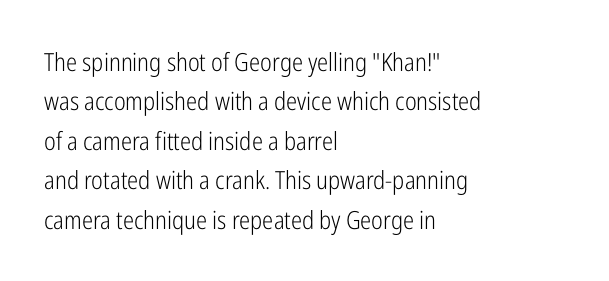
{"italic": "no", "bold": "no", "underline": "no", "align": "left", "line_spacing": "normal", "line_spacing_ratio": 1.58, "letter_spacing": "normal", "letter_spacing_em": 0.0, "glyph_px": 25}
